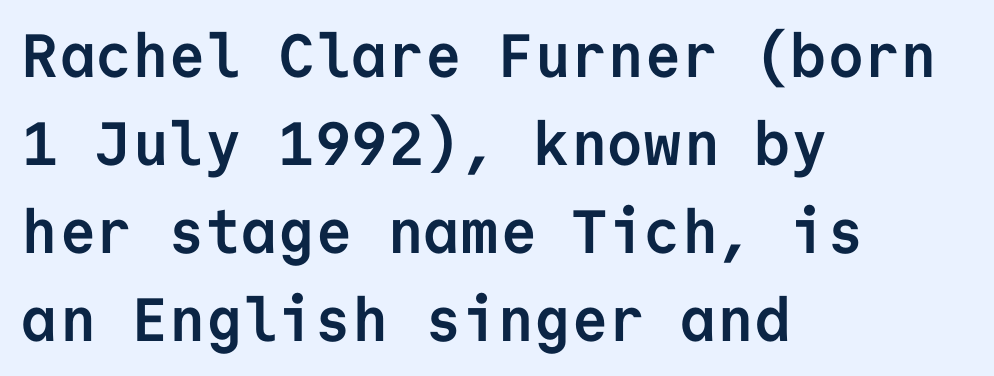
Q: Is the text bold? A: Yes.
Q: Is the text italic (slanted)? A: No, it is upright.
Q: Is the typeface a serif or a sans-serif typeface? A: Sans-serif.
Q: Is the text underlined? A: No.
Q: How is the paragraph aligned? A: Left-aligned.
Q: Is the spacing between letters normal or unusually wide? A: Normal.
Q: Is the spacing between lines tight, normal or loose? A: Normal.
Q: Width (condensed, normal, or wide)? A: Normal.
Q: Stroke contrast? A: Low.
Q: x-height? A: Medium.
Q: Monospaced? A: Yes.
